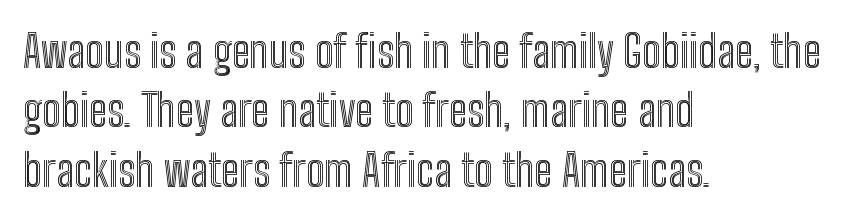
The image shows 45 px condensed type, upright; set left-aligned, normal line spacing (1.32x), normal letter spacing, not underlined; a medium x-height.
